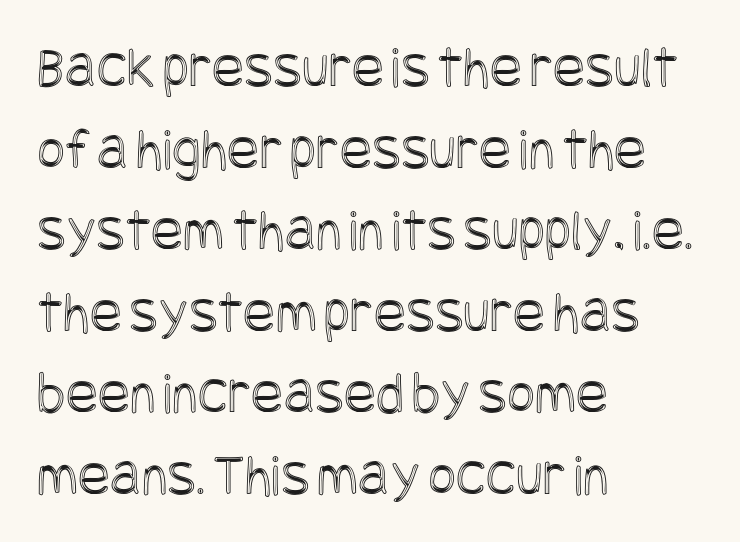
The image shows 60 px condensed type, upright; set left-aligned, normal line spacing (1.36x), normal letter spacing, not underlined; a large x-height.
